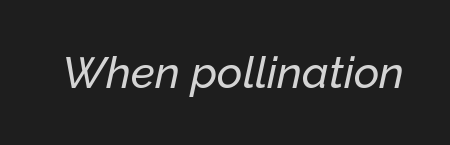
The image shows 44 px text type, italic (leaning right); set normal letter spacing, not underlined; low stroke contrast and a medium x-height.
